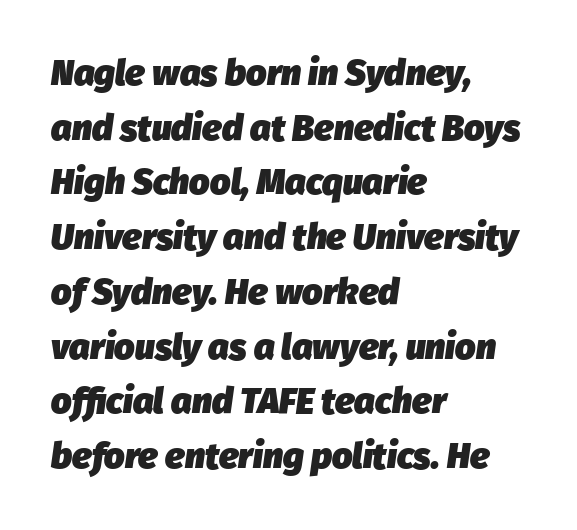
Every character sits at an angle, as italics do. The characters look thick and weighty, a clear bold. The block of text has a typical density, with ordinary space between rows. Quick note: underline off.
